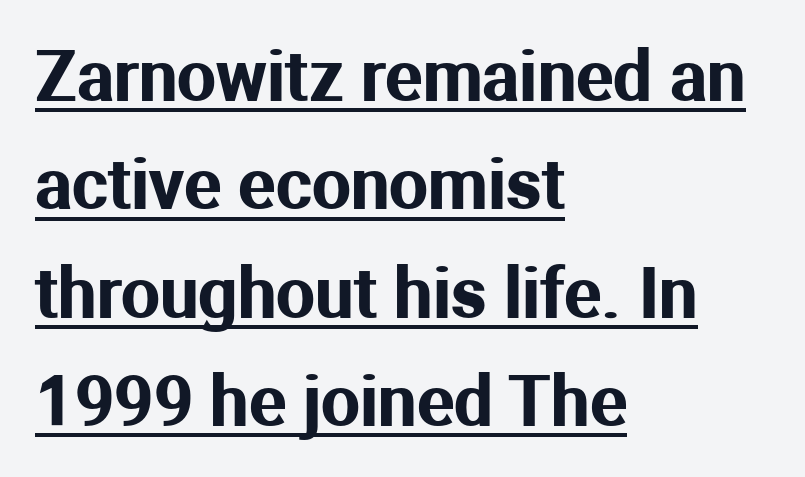
{"serif": "no", "italic": "no", "width": "normal", "stroke_contrast": "medium", "x_height": "medium", "monospaced": "no", "underline": "yes", "align": "left", "line_spacing": "normal", "line_spacing_ratio": 1.57, "letter_spacing": "normal", "letter_spacing_em": 0.0, "glyph_px": 69}
